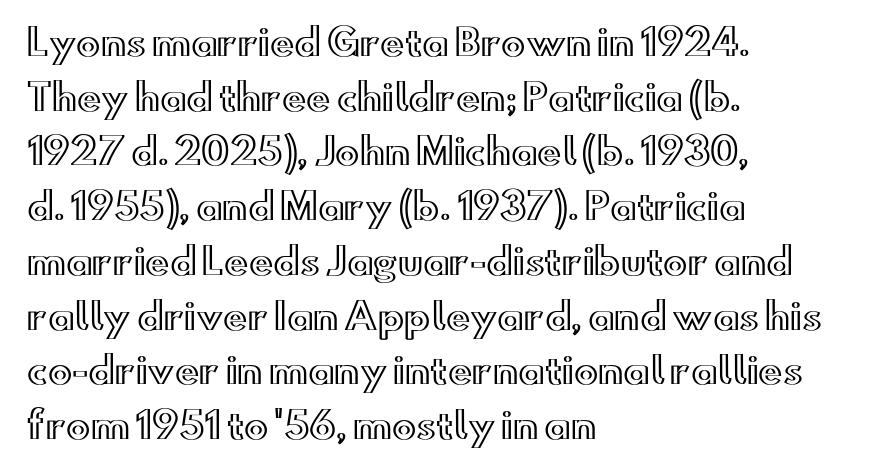
Words float on clear page, feet unadorned. This sample has the flowing, uneven cadence of proportional lettering. It's the straight-up-and-down kind of type. Regular leading. Line beginnings align vertically; line endings do not. A typesetter would call this zero additional tracking.
